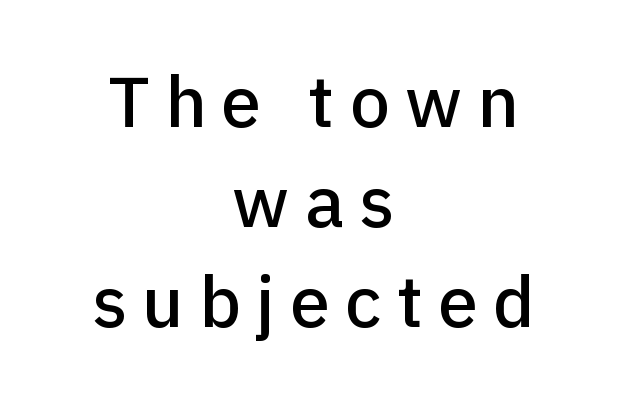
The image shows 72 px sans-serif type, upright; set centered, normal line spacing (1.39x), unusually wide letter spacing (+0.21 em), not underlined; low stroke contrast and a medium x-height.
